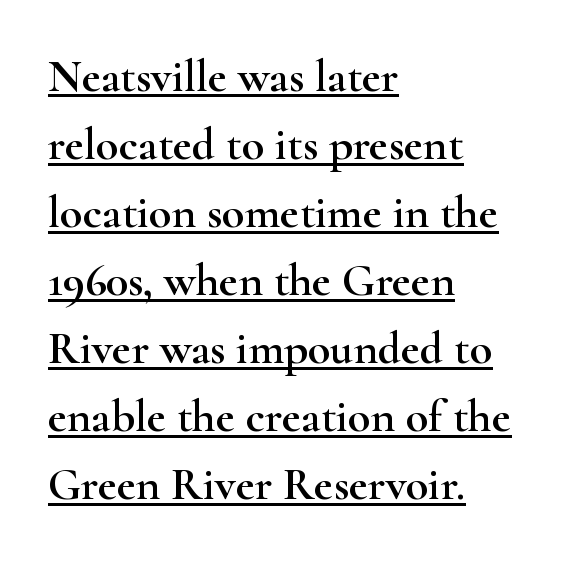
The image shows 46 px wide serif type, upright; set left-aligned, normal line spacing (1.48x), normal letter spacing, underlined; high stroke contrast and a small x-height.
